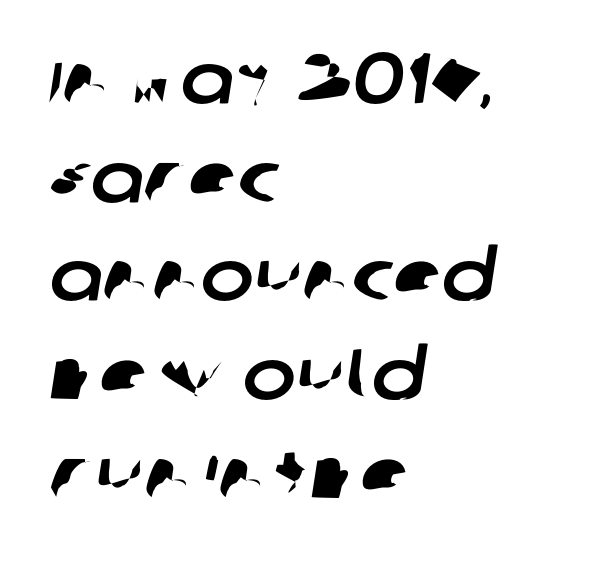
Does extra space separate the letters? No, they use regular spacing. Check the space under the baseline: it is left empty. These lines are set flush left with a ragged right edge. Quick note: interline space is typical.
